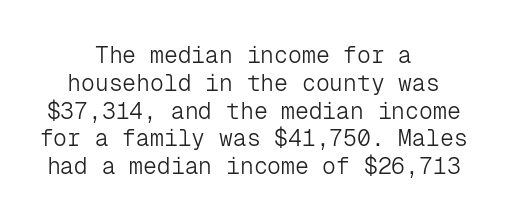
The image shows 23 px text type, upright; set centered, line spacing 1.21x, normal letter spacing, not underlined.
